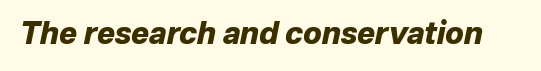
You can tell it's italic because the verticals aren't actually vertical. These lines are rendered in a variable-pitch font. Lines of text with bare space underneath. Thick stems and heavy bowls — unmistakably bold.
